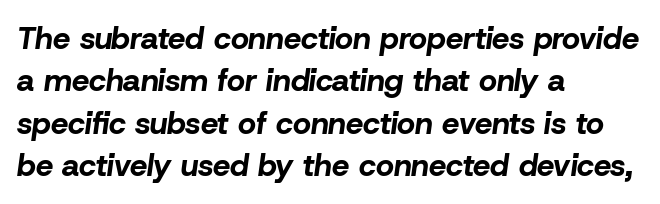
The image shows 31 px bold type, italic (leaning right); set left-aligned, normal line spacing (1.37x), normal letter spacing, not underlined; low stroke contrast and a medium x-height.
